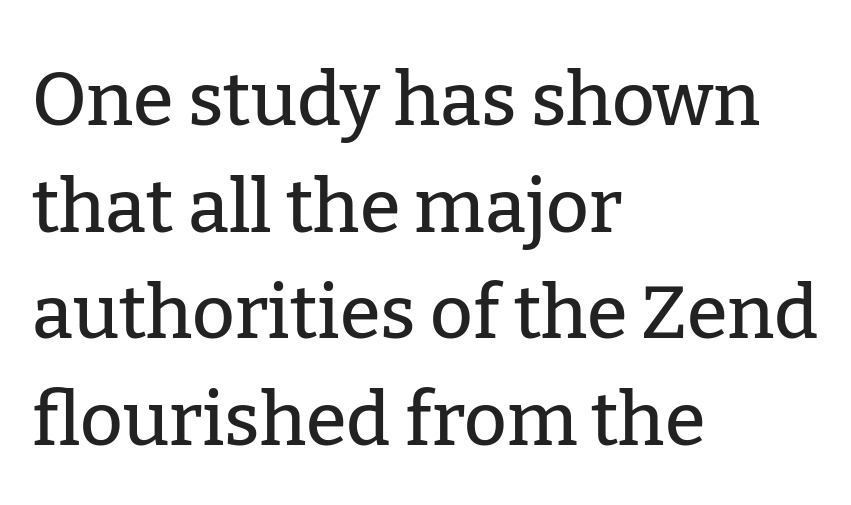
{"serif": "yes", "italic": "no", "width": "normal", "stroke_contrast": "low", "x_height": "medium", "monospaced": "no", "underline": "no", "align": "left", "line_spacing": "normal", "line_spacing_ratio": 1.44, "letter_spacing": "normal", "letter_spacing_em": 0.0, "glyph_px": 74}
